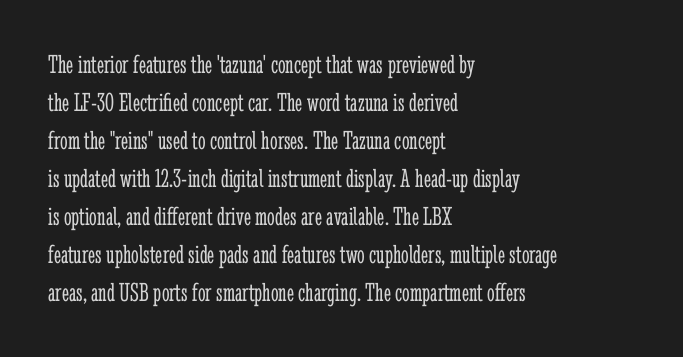
{"italic": "no", "bold": "no", "underline": "no", "align": "left", "line_spacing": "normal", "line_spacing_ratio": 1.41, "letter_spacing": "normal", "letter_spacing_em": 0.0, "glyph_px": 27}
